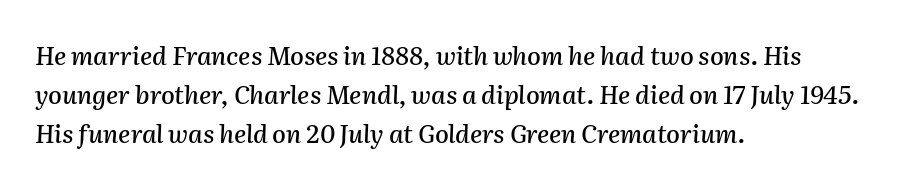
The image shows 25 px text type, italic (leaning right); set left-aligned, normal line spacing (1.56x), normal letter spacing, not underlined.
